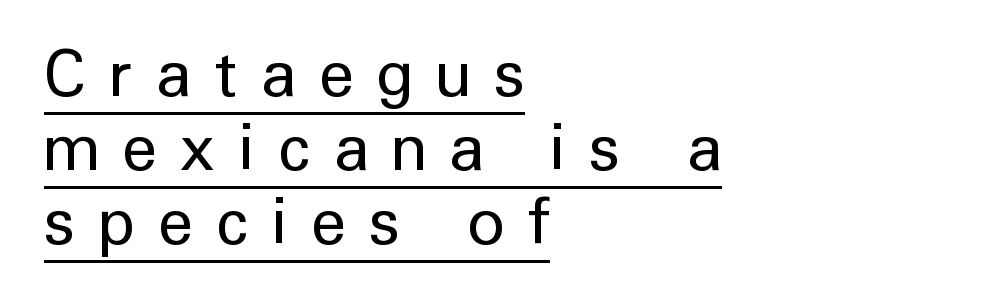
The image shows 64 px regular-weight sans-serif type, upright; set left-aligned, line spacing 1.16x, unusually wide letter spacing (+0.37 em), underlined; low stroke contrast and a medium x-height.
